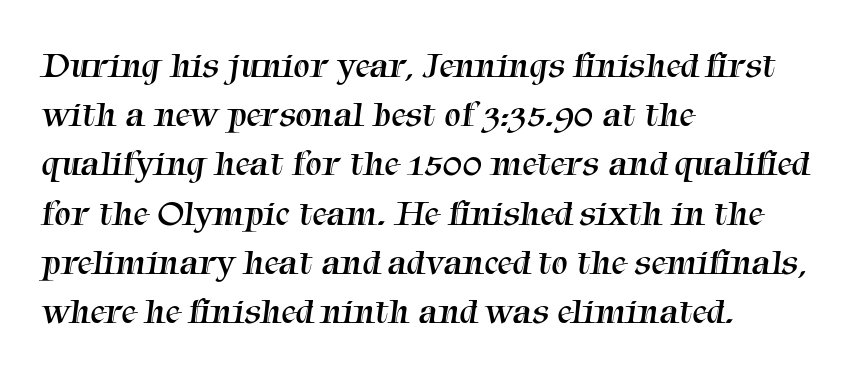
{"serif": "yes", "bold": "no", "weight": "regular", "width": "normal", "stroke_contrast": "medium", "x_height": "medium", "monospaced": "no", "underline": "no", "align": "left", "line_spacing": "normal", "line_spacing_ratio": 1.33, "letter_spacing": "normal", "letter_spacing_em": 0.0, "glyph_px": 37}
